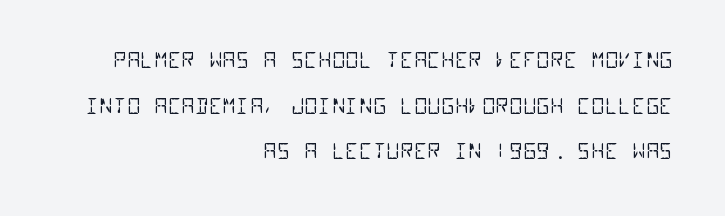
Q: Is the text bold? A: No.
Q: Is the text underlined? A: No.
Q: How is the paragraph aligned? A: Right-aligned.
Q: Is the spacing between letters normal or unusually wide? A: Normal.
Q: Is the spacing between lines tight, normal or loose? A: Loose.
